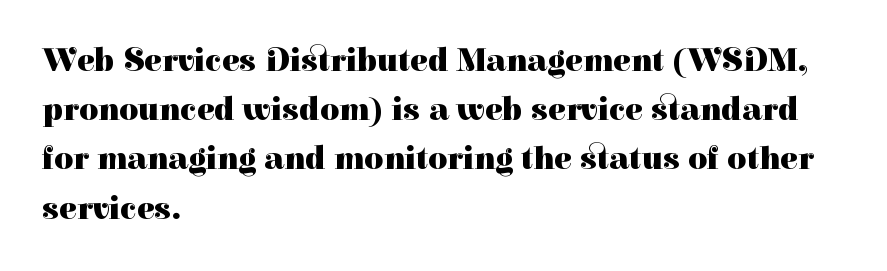
{"serif": "yes", "italic": "no", "bold": "yes", "weight": "heavy", "width": "normal", "stroke_contrast": "high", "x_height": "medium", "monospaced": "no", "underline": "no", "align": "left", "line_spacing": "normal", "line_spacing_ratio": 1.49, "letter_spacing": "normal", "letter_spacing_em": 0.0, "glyph_px": 33}
